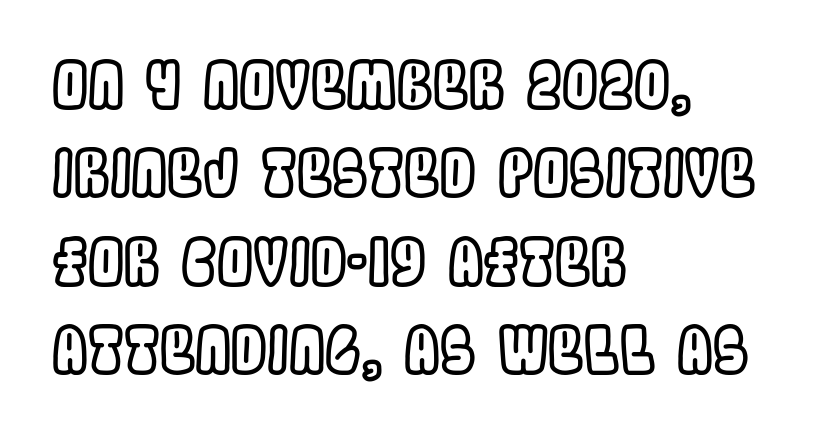
{"italic": "no", "width": "condensed", "x_height": "large", "monospaced": "no", "underline": "no", "align": "left", "line_spacing": "normal", "line_spacing_ratio": 1.38, "letter_spacing": "normal", "letter_spacing_em": 0.0, "glyph_px": 64}
